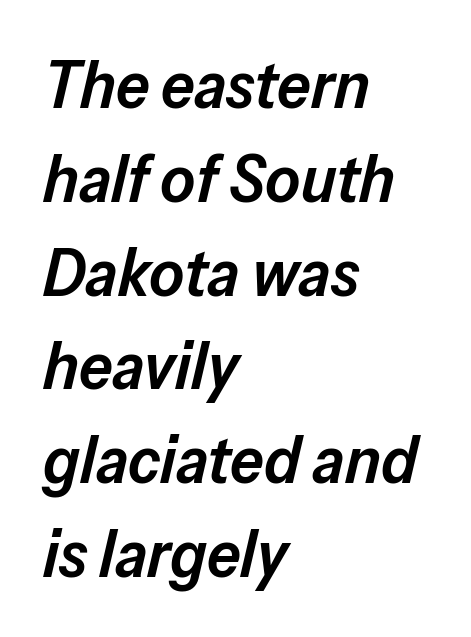
Q: Is the text bold? A: Semi-bold.
Q: Is the text italic (slanted)? A: Yes, it leans right by about 13 degrees.
Q: Is the text underlined? A: No.
Q: How is the paragraph aligned? A: Left-aligned.
Q: Is the spacing between letters normal or unusually wide? A: Normal.
Q: Is the spacing between lines tight, normal or loose? A: Normal.
Q: Width (condensed, normal, or wide)? A: Normal.
Q: Stroke contrast? A: Low.
Q: x-height? A: Medium.
Q: Monospaced? A: No.
